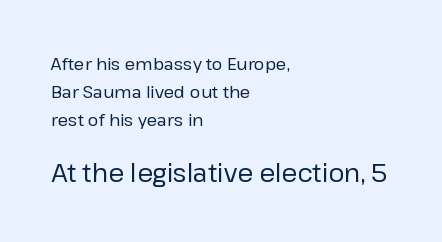
Q: Is the text bold? A: No.
Q: Is the text italic (slanted)? A: No, it is upright.
Q: Is the text underlined? A: No.
Q: How is the paragraph aligned? A: Left-aligned.
Q: Is the spacing between letters normal or unusually wide? A: Normal.
Q: Is the spacing between lines tight, normal or loose? A: Normal.
Q: Which block of text is set in a larger size, the first (top) or the second (bottom)? A: The second (bottom) one.
